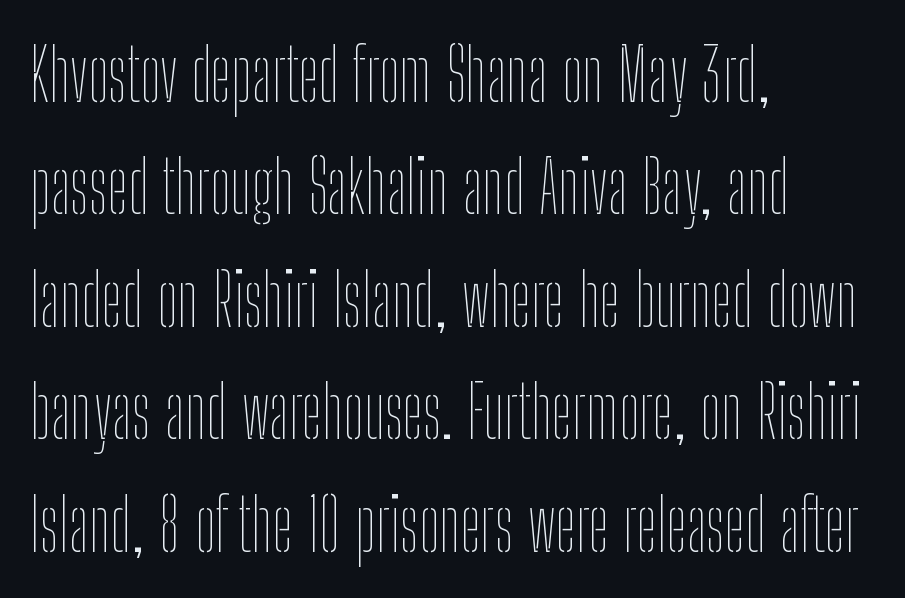
These lines are set flush left with a ragged right edge. Short note: letters normally spaced. Check under the words: just untouched page. This is not heavy type; no bold has been used. Interline gaps are of average width in this sample. Spacing verdict: proportional, widths tailored to each character.
